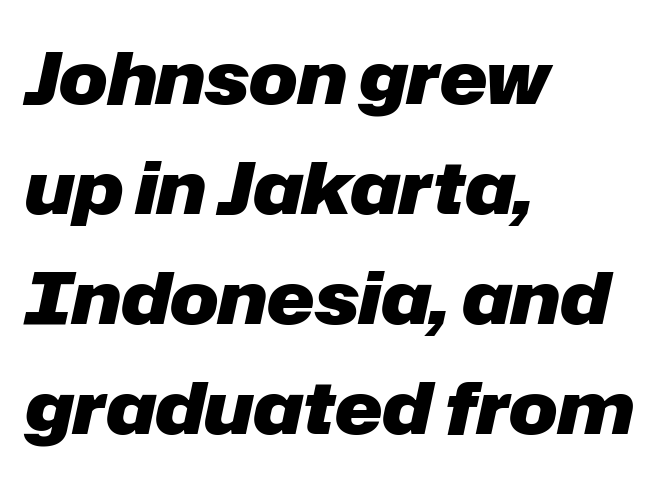
{"italic": "yes", "lean": "right", "slant_degrees": 12, "bold": "yes", "weight": "heavy", "width": "normal", "stroke_contrast": "low", "x_height": "medium", "monospaced": "no", "underline": "no", "align": "left", "line_spacing": "normal", "line_spacing_ratio": 1.53, "letter_spacing": "normal", "letter_spacing_em": 0.0, "glyph_px": 72}
